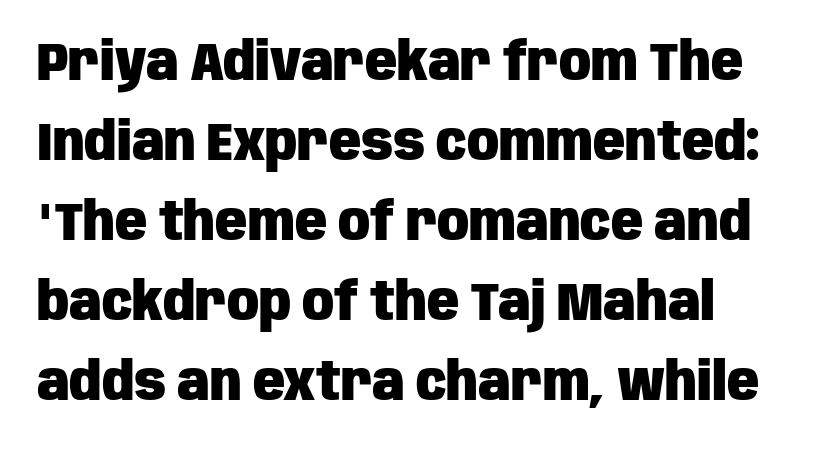
Q: Is the text bold? A: Yes.
Q: Is the text italic (slanted)? A: No, it is upright.
Q: Is the typeface a serif or a sans-serif typeface? A: Sans-serif.
Q: Is the text underlined? A: No.
Q: How is the paragraph aligned? A: Left-aligned.
Q: Is the spacing between letters normal or unusually wide? A: Normal.
Q: Is the spacing between lines tight, normal or loose? A: Normal.
Q: Width (condensed, normal, or wide)? A: Condensed.
Q: Stroke contrast? A: Low.
Q: x-height? A: Large.
Q: Monospaced? A: No.
